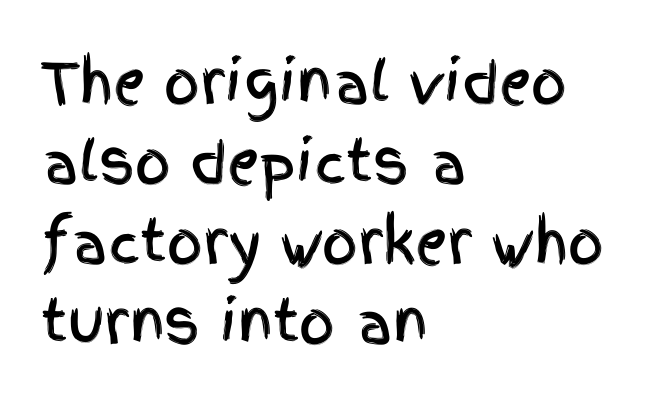
{"serif": "no", "italic": "no", "width": "condensed", "x_height": "large", "monospaced": "no", "underline": "no", "align": "left", "line_spacing": "normal", "line_spacing_ratio": 1.43, "letter_spacing": "normal", "letter_spacing_em": 0.0, "glyph_px": 56}
